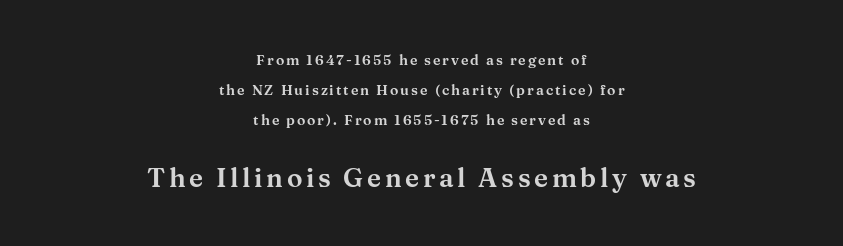
Vertically, the passage feels expansive, rows floating well apart. Bigger letters appear in the bottom chunk; the top chunk is reduced. The compositor balanced each line on the midline. The specimen omits any rule beneath the text block's lines.
